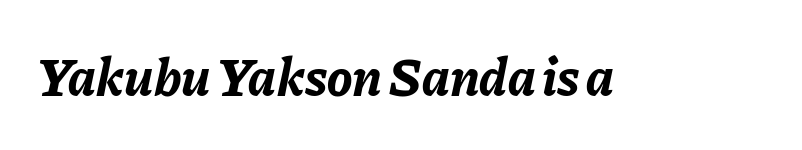
You could not count columns in this text — the font is proportionally spaced. These lines carry a lot of weight — the face is fully bold. If you drew a line through each stem, it would be angled. Rule under the text: the space is simply empty. The gaps between neighbouring characters are ordinary and unremarkable.
